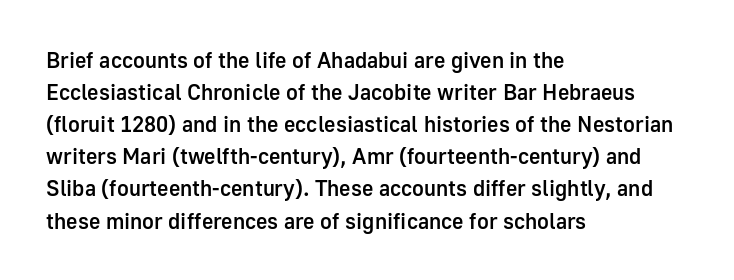
The image shows 22 px text type, upright; set left-aligned, normal line spacing (1.46x), normal letter spacing, not underlined.
